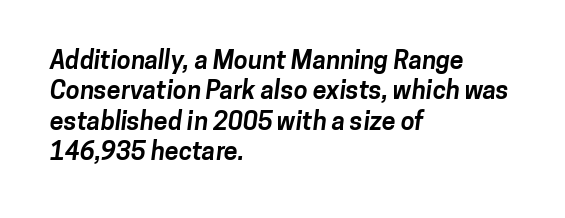
Summary of weight: heavy, a full bold. Lines of text with bare space underneath. Notice how the passage keeps a crisp vertical edge on the left only. The passage shown has conventional tracking throughout.
